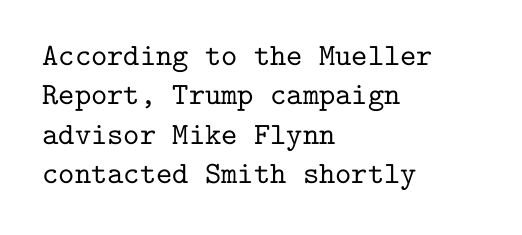
The image shows 31 px serif type, upright, monospaced; set left-aligned, normal line spacing (1.27x), normal letter spacing, not underlined; low stroke contrast and a medium x-height.
